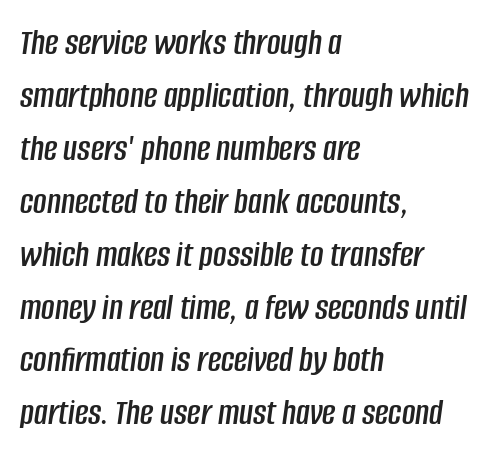
Where is the straight margin? On the left. Check under the words: just untouched page. Notice how the stems are inclined rather than vertical — that's the hallmark of italics. Leading: standard. Between one letter and the next there's only the usual sliver of space. You could not count columns in this text — the font is proportionally spaced.
